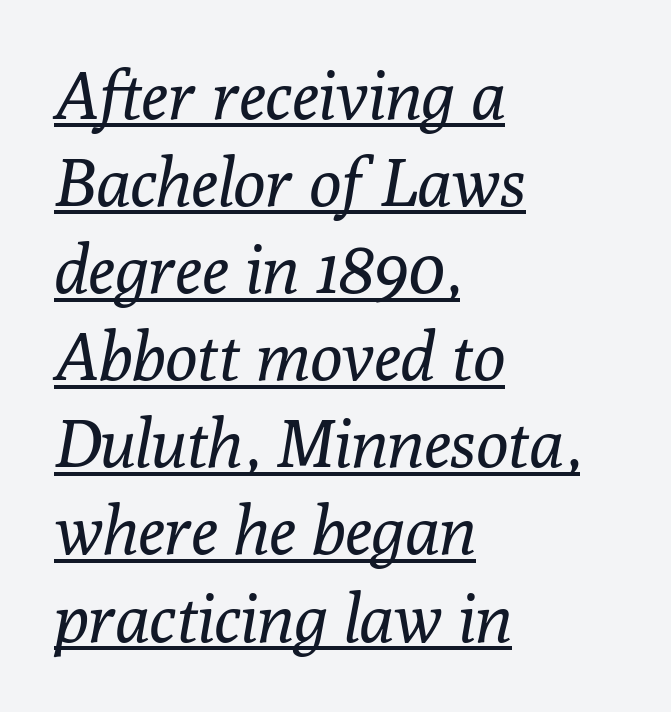
Q: Is the text bold? A: No.
Q: Is the text italic (slanted)? A: Yes, it leans right by about 10 degrees.
Q: Is the typeface a serif or a sans-serif typeface? A: Serif.
Q: Is the text underlined? A: Yes.
Q: How is the paragraph aligned? A: Left-aligned.
Q: Is the spacing between letters normal or unusually wide? A: Normal.
Q: Is the spacing between lines tight, normal or loose? A: Normal.
Q: Width (condensed, normal, or wide)? A: Normal.
Q: Stroke contrast? A: Low.
Q: x-height? A: Medium.
Q: Monospaced? A: No.
